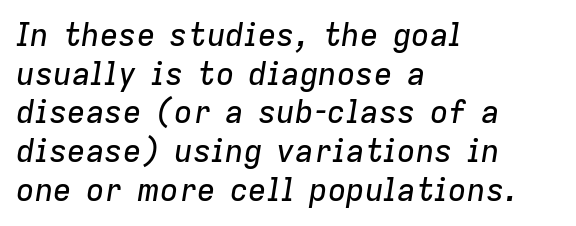
The image shows 31 px text type, italic (leaning right); set left-aligned, normal line spacing (1.25x), normal letter spacing, not underlined; low stroke contrast and a medium x-height.
